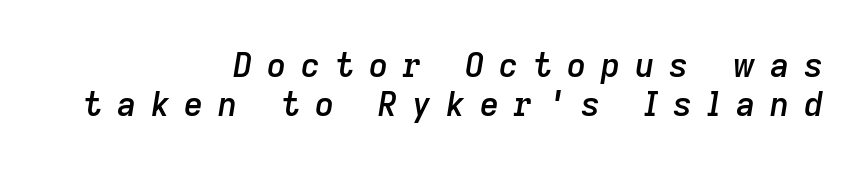
Q: Is the text bold? A: Semi-bold.
Q: Is the text italic (slanted)? A: Yes, it leans right by about 9 degrees.
Q: Is the text underlined? A: No.
Q: How is the paragraph aligned? A: Right-aligned.
Q: Is the spacing between letters normal or unusually wide? A: Unusually wide.
Q: Width (condensed, normal, or wide)? A: Normal.
Q: Stroke contrast? A: Low.
Q: x-height? A: Medium.
Q: Monospaced? A: No.
